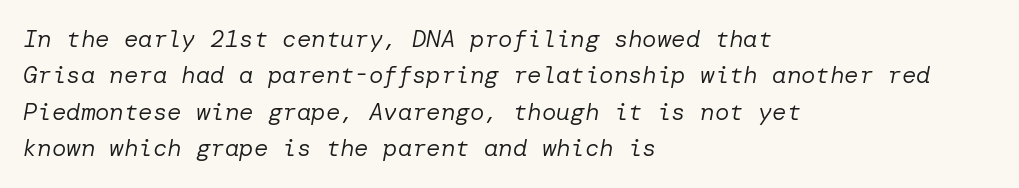
Q: Is the text bold? A: No.
Q: Is the text italic (slanted)? A: Yes, it leans right by about 10 degrees.
Q: Is the text underlined? A: No.
Q: How is the paragraph aligned? A: Left-aligned.
Q: Is the spacing between letters normal or unusually wide? A: Normal.
Q: Is the spacing between lines tight, normal or loose? A: Normal.
